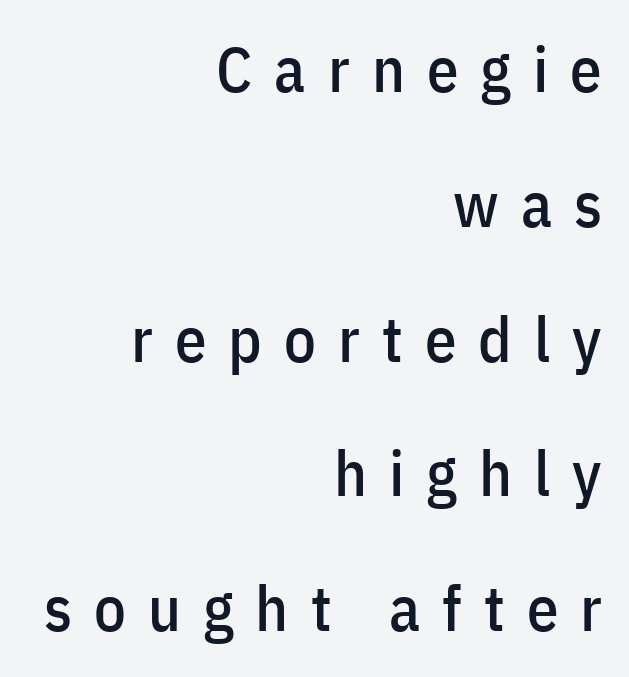
The image shows 63 px condensed sans-serif type, upright; set right-aligned, loose line spacing (2.14x), unusually wide letter spacing (+0.35 em), not underlined; low stroke contrast and a medium x-height.
